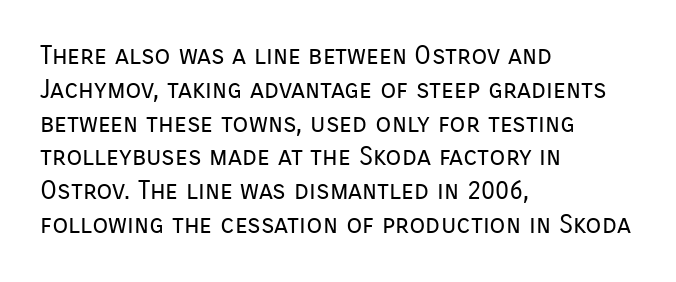
{"italic": "no", "bold": "no", "underline": "no", "align": "left", "line_spacing": "normal", "line_spacing_ratio": 1.3, "letter_spacing": "normal", "letter_spacing_em": 0.0, "glyph_px": 26}
